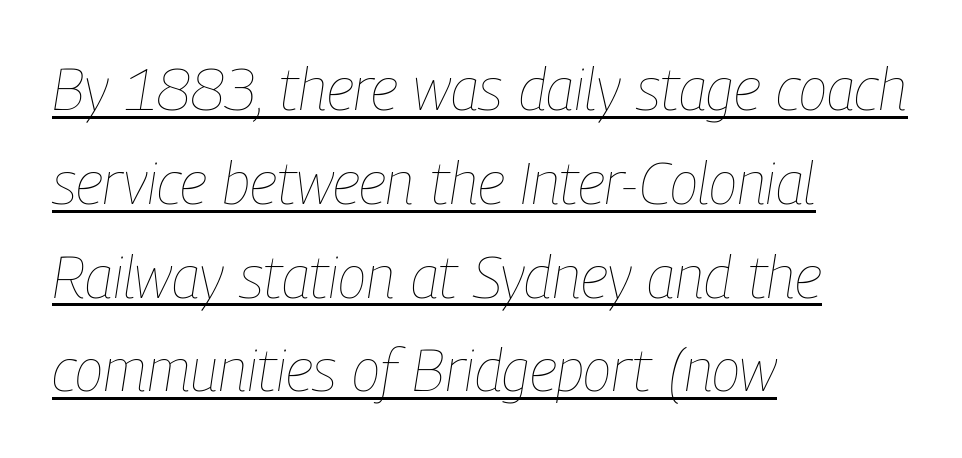
{"italic": "yes", "lean": "right", "slant_degrees": 9, "bold": "no", "weight": "thin", "width": "condensed", "stroke_contrast": "low", "x_height": "medium", "monospaced": "no", "underline": "yes", "align": "left", "line_spacing": "normal", "line_spacing_ratio": 1.59, "letter_spacing": "normal", "letter_spacing_em": 0.0, "glyph_px": 59}
